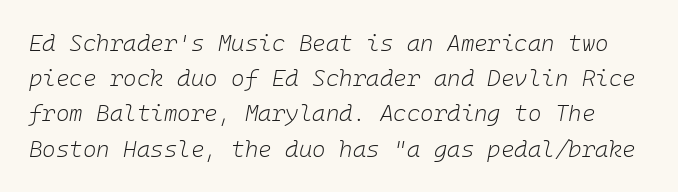
{"italic": "yes", "lean": "right", "slant_degrees": 10, "bold": "no", "underline": "no", "line_spacing": "normal", "line_spacing_ratio": 1.53, "letter_spacing": "normal", "letter_spacing_em": 0.0, "glyph_px": 23}
